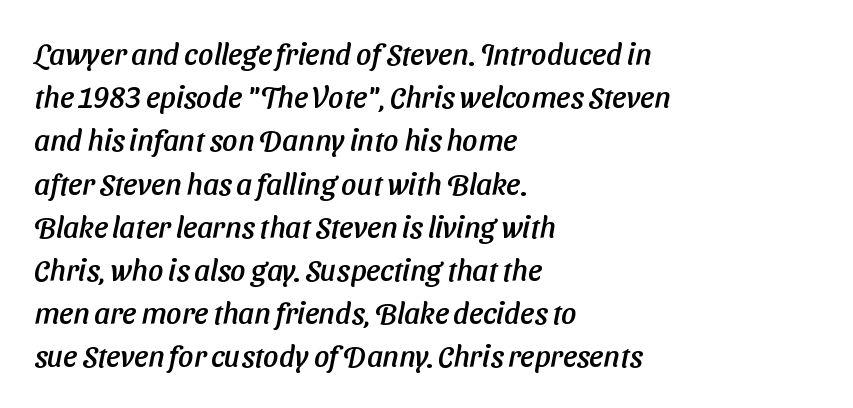
Check under the words: just untouched page. The face used here is proportionally spaced, like ordinary book or web type. The tracking reads as untouched default to a designer's eye. This sample keeps an unexceptional amount of space between lines. Is the block centered? No — it sits flush against the left margin. No feet cap the strokes, marking this as sans-serif type.
